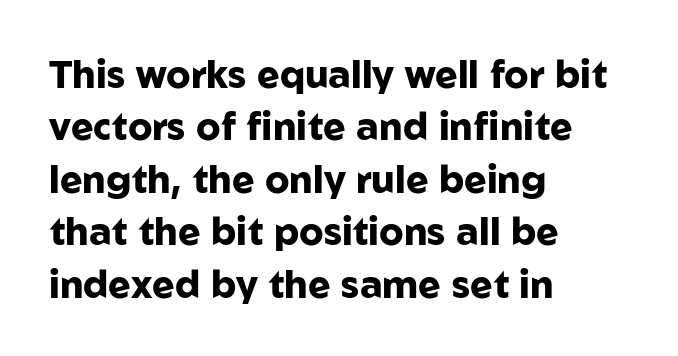
{"serif": "no", "italic": "no", "bold": "yes", "weight": "heavy", "width": "normal", "stroke_contrast": "low", "x_height": "medium", "monospaced": "no", "underline": "no", "align": "left", "line_spacing": "normal", "line_spacing_ratio": 1.38, "letter_spacing": "normal", "letter_spacing_em": 0.0, "glyph_px": 38}
